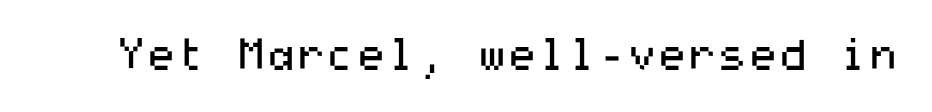
The image shows 43 px regular-weight, wide sans-serif type, upright; set normal letter spacing, not underlined; medium stroke contrast and a medium x-height.
